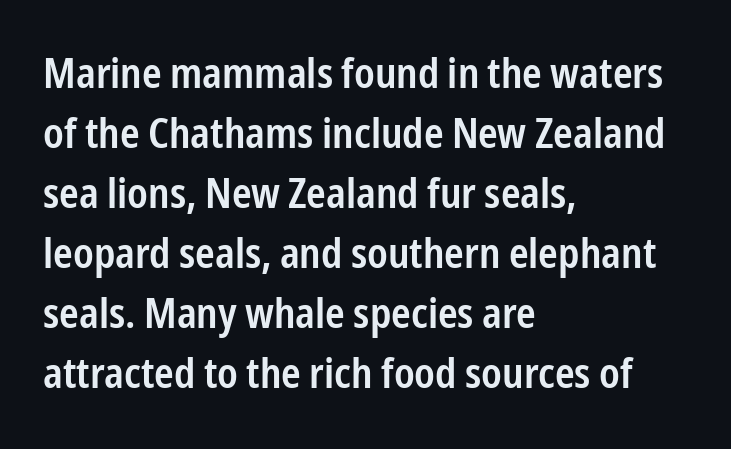
Q: Is the text bold? A: Semi-bold.
Q: Is the text italic (slanted)? A: No, it is upright.
Q: Is the typeface a serif or a sans-serif typeface? A: Sans-serif.
Q: Is the text underlined? A: No.
Q: How is the paragraph aligned? A: Left-aligned.
Q: Is the spacing between letters normal or unusually wide? A: Normal.
Q: Is the spacing between lines tight, normal or loose? A: Normal.
Q: Width (condensed, normal, or wide)? A: Condensed.
Q: Stroke contrast? A: Low.
Q: x-height? A: Medium.
Q: Monospaced? A: No.
